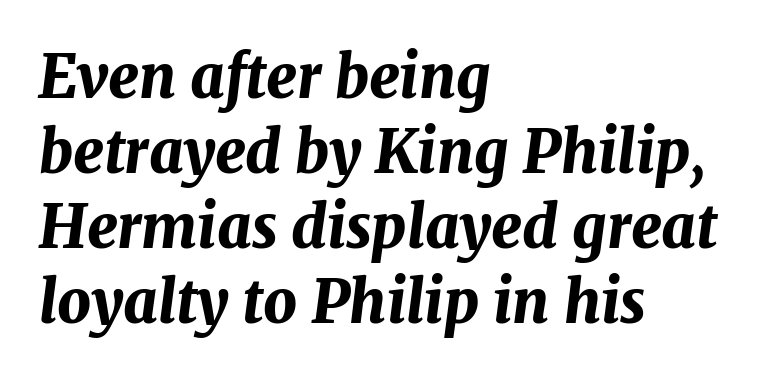
{"italic": "yes", "lean": "right", "slant_degrees": 7, "bold": "yes", "weight": "bold", "width": "normal", "stroke_contrast": "medium", "x_height": "medium", "monospaced": "no", "underline": "no", "align": "left", "line_spacing": "normal", "line_spacing_ratio": 1.27, "letter_spacing": "normal", "letter_spacing_em": 0.0, "glyph_px": 59}
